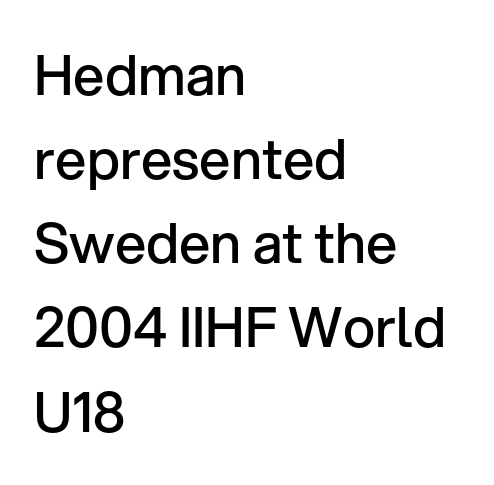
Q: Is the text bold? A: Semi-bold.
Q: Is the text italic (slanted)? A: No, it is upright.
Q: Is the typeface a serif or a sans-serif typeface? A: Sans-serif.
Q: Is the text underlined? A: No.
Q: How is the paragraph aligned? A: Left-aligned.
Q: Is the spacing between letters normal or unusually wide? A: Normal.
Q: Is the spacing between lines tight, normal or loose? A: Normal.
Q: Width (condensed, normal, or wide)? A: Normal.
Q: Stroke contrast? A: Low.
Q: x-height? A: Medium.
Q: Monospaced? A: No.
